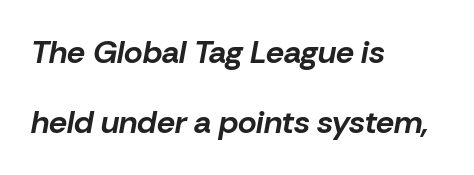
Q: Is the text bold? A: Yes.
Q: Is the text italic (slanted)? A: Yes, it leans right by about 10 degrees.
Q: Is the text underlined? A: No.
Q: How is the paragraph aligned? A: Left-aligned.
Q: Is the spacing between letters normal or unusually wide? A: Normal.
Q: Is the spacing between lines tight, normal or loose? A: Loose.
Q: Width (condensed, normal, or wide)? A: Normal.
Q: Stroke contrast? A: Low.
Q: x-height? A: Medium.
Q: Monospaced? A: No.
